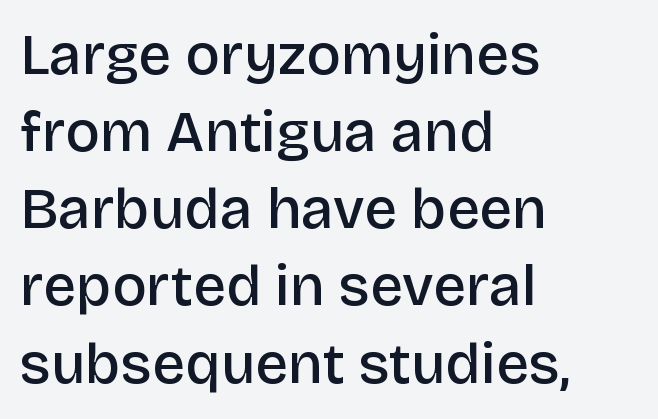
{"serif": "no", "italic": "no", "bold": "semi", "weight": "semibold", "width": "normal", "stroke_contrast": "low", "x_height": "large", "monospaced": "no", "underline": "no", "align": "left", "line_spacing": "normal", "line_spacing_ratio": 1.33, "letter_spacing": "normal", "letter_spacing_em": 0.0, "glyph_px": 58}
